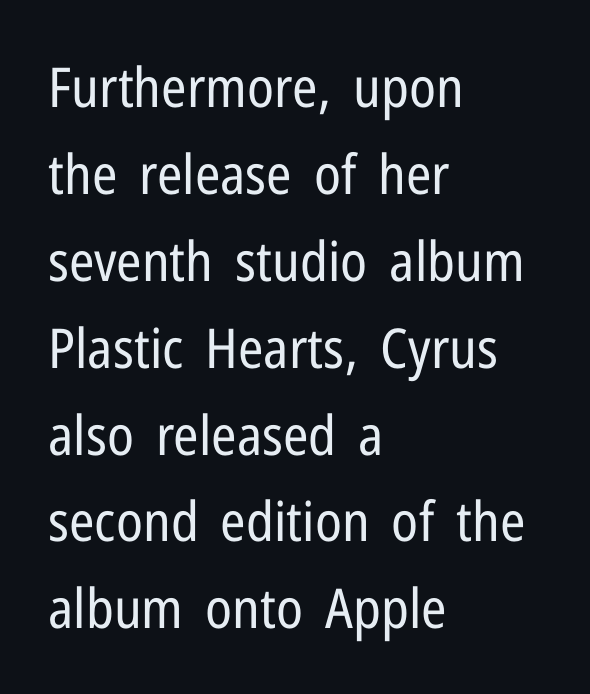
{"serif": "no", "italic": "no", "bold": "no", "weight": "regular", "width": "condensed", "stroke_contrast": "low", "x_height": "medium", "monospaced": "no", "underline": "no", "align": "left", "line_spacing": "normal", "line_spacing_ratio": 1.58, "letter_spacing": "normal", "letter_spacing_em": 0.0, "glyph_px": 55}
